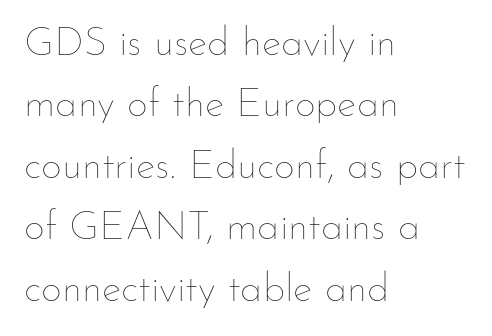
The image shows 41 px thin type, upright; set left-aligned, normal line spacing (1.5x), normal letter spacing, not underlined; low stroke contrast and a small x-height.
